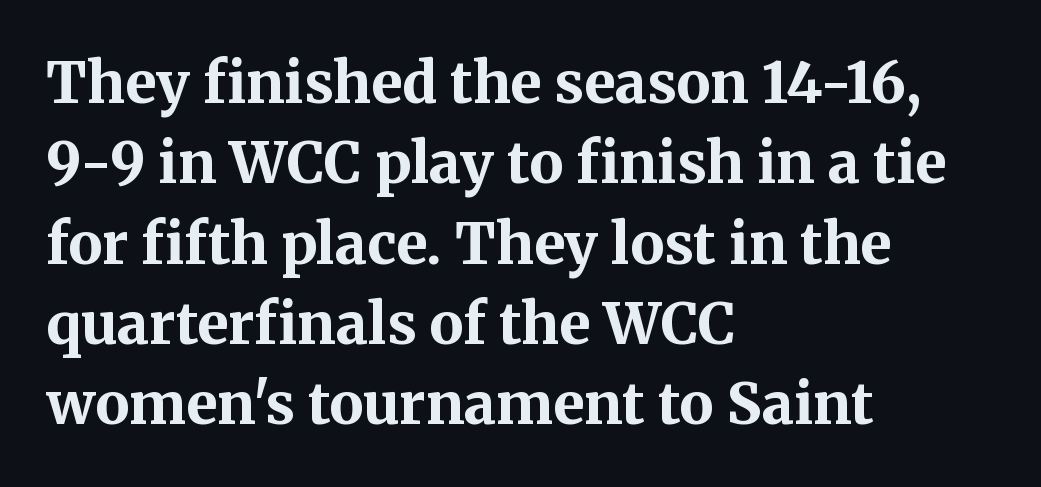
Q: Is the text bold? A: Yes.
Q: Is the text italic (slanted)? A: No, it is upright.
Q: Is the typeface a serif or a sans-serif typeface? A: Serif.
Q: Is the text underlined? A: No.
Q: How is the paragraph aligned? A: Left-aligned.
Q: Is the spacing between letters normal or unusually wide? A: Normal.
Q: Is the spacing between lines tight, normal or loose? A: Normal.
Q: Width (condensed, normal, or wide)? A: Normal.
Q: Stroke contrast? A: Medium.
Q: x-height? A: Medium.
Q: Monospaced? A: No.
